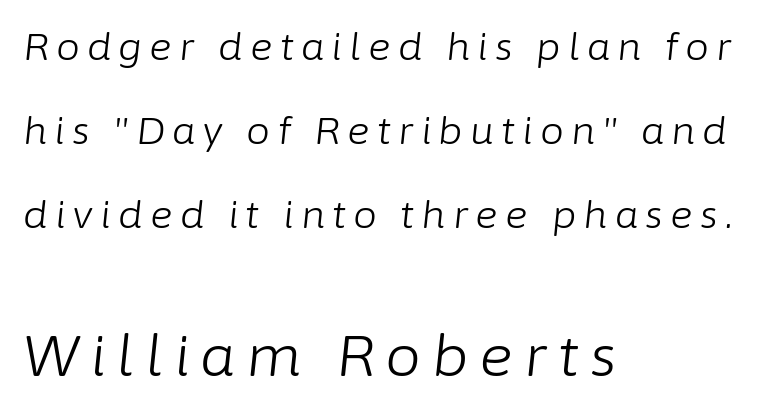
{"italic": "yes", "lean": "right", "slant_degrees": 6, "bold": "no", "weight": "light", "width": "normal", "stroke_contrast": "low", "x_height": "medium", "monospaced": "no", "underline": "no", "align": "left", "line_spacing": "loose", "line_spacing_ratio": 2.21, "larger_block": "second", "size_ratio": 1.5, "glyph_px": 57}
